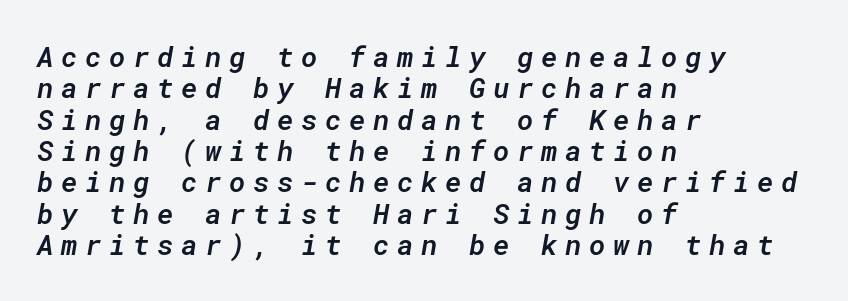
Line spacing here is tight. The rag falls on the right side of this text block. Spacing verdict: monospaced, one width for all characters. Caption: semibold face, moderately heavy strokes. Any mark beneath the type? The region is blank. The specimen reads as italic at a glance.
